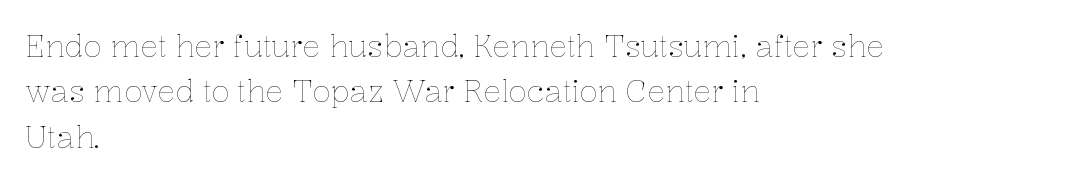
Type without underlining. Each new line begins a customary step beneath the previous one. The ragged edge is on the right, which tells us the setting is flush left. The axis of the letterforms is exactly vertical.
